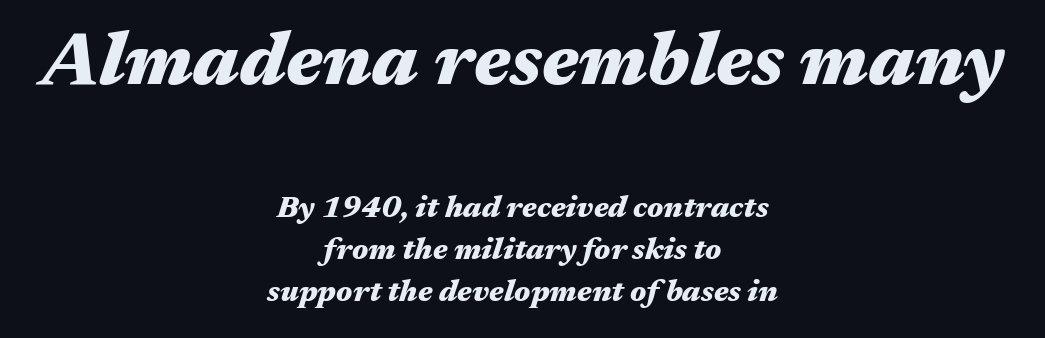
{"italic": "yes", "lean": "right", "slant_degrees": 17, "bold": "yes", "weight": "heavy", "width": "wide", "stroke_contrast": "medium", "x_height": "medium", "monospaced": "no", "underline": "no", "align": "center", "line_spacing": "normal", "line_spacing_ratio": 1.41, "letter_spacing": "normal", "letter_spacing_em": 0.0, "larger_block": "first", "size_ratio": 2.5, "glyph_px": 75}
